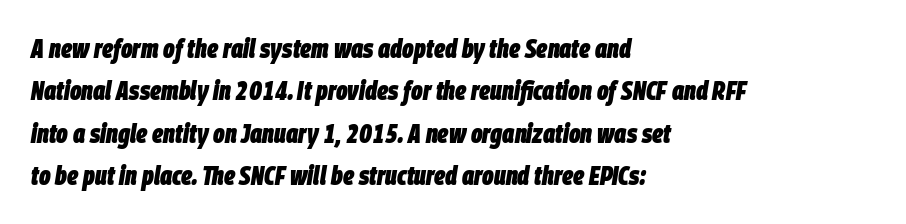
{"italic": "yes", "lean": "right", "slant_degrees": 9, "bold": "yes", "underline": "no", "align": "left", "line_spacing": "normal", "line_spacing_ratio": 1.57, "letter_spacing": "normal", "letter_spacing_em": 0.0, "glyph_px": 27}
